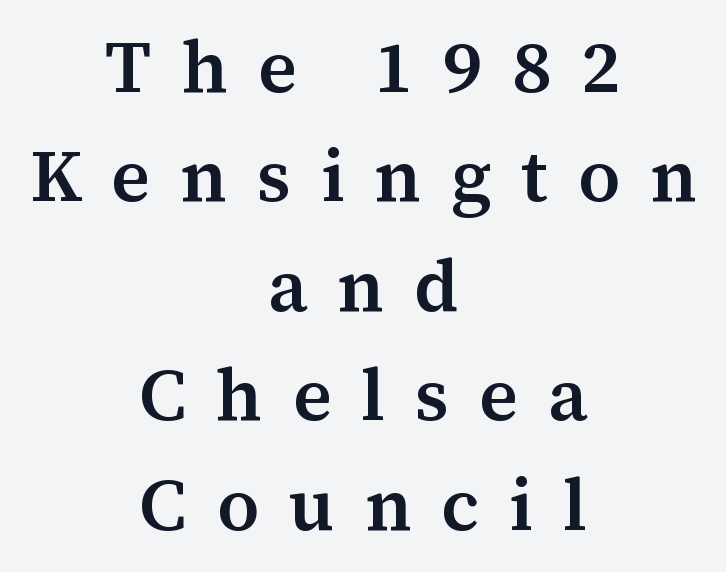
Designer's note — italics off, roman on. Inter-character spacing is expanded well beyond the font's built-in metrics. Descenders are the only things crossing below the line. Each letter's strokes conclude with small projecting serifs.
